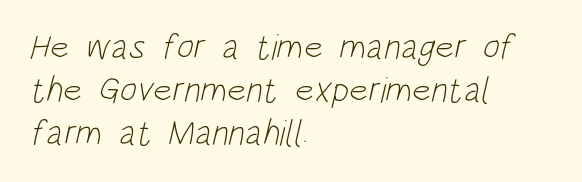
The text was rendered using a sans face with plain stroke endings. Short note: letters normally spaced. The typesetting does not lean heavy: it is not bold. Each letter keeps its own natural width here, so spacing adapts to shape.
